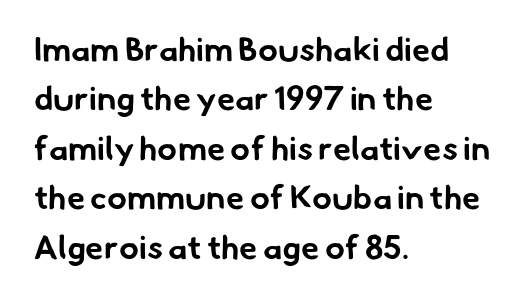
This block has exactly the height ordinary leading produces. Do the characters align in a grid? No, the font is proportional. This is sans-serif lettering, the kind often seen on screens and signage. Glance below the letters and you will spot only blank space. Typeset ragged right — the left edge is the straight one.
